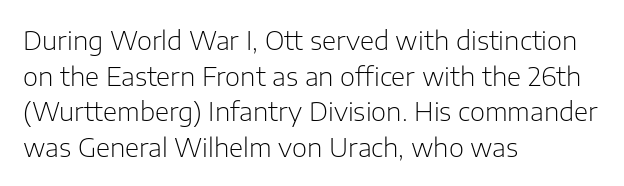
The line texture is even and compact thanks to regular tracking. Honestly, the row spacing looks completely unremarkable. Every row of glyphs begins at an identical x-position on the left. The letters stand straight up with perfectly vertical stems. Stroke thickness stays within the range of a standard reading face or lighter. Unmarked baselines from the first word to the last.
